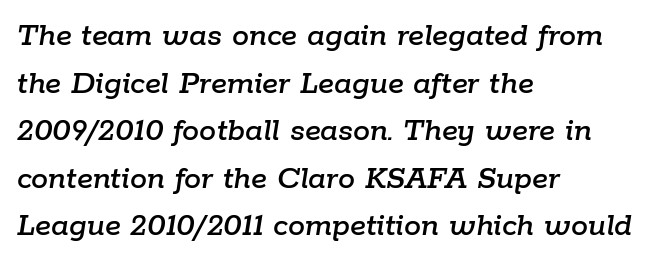
Q: Is the text italic (slanted)? A: Yes, it leans right by about 9 degrees.
Q: Is the text underlined? A: No.
Q: How is the paragraph aligned? A: Left-aligned.
Q: Is the spacing between letters normal or unusually wide? A: Normal.
Q: Is the spacing between lines tight, normal or loose? A: Normal.
Q: Width (condensed, normal, or wide)? A: Normal.
Q: Stroke contrast? A: Low.
Q: x-height? A: Medium.
Q: Monospaced? A: No.
